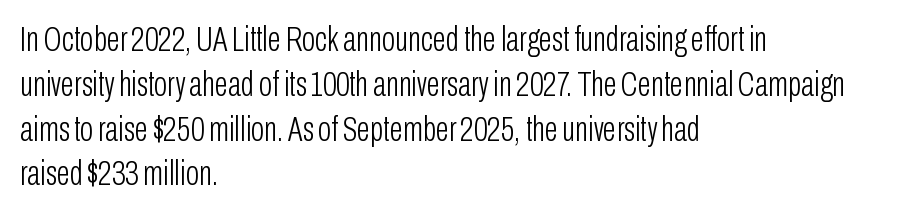
Q: Is the text bold? A: No.
Q: Is the text italic (slanted)? A: No, it is upright.
Q: Is the typeface a serif or a sans-serif typeface? A: Sans-serif.
Q: Is the text underlined? A: No.
Q: How is the paragraph aligned? A: Left-aligned.
Q: Is the spacing between letters normal or unusually wide? A: Normal.
Q: Is the spacing between lines tight, normal or loose? A: Normal.
Q: Width (condensed, normal, or wide)? A: Condensed.
Q: Stroke contrast? A: Low.
Q: x-height? A: Medium.
Q: Monospaced? A: No.
